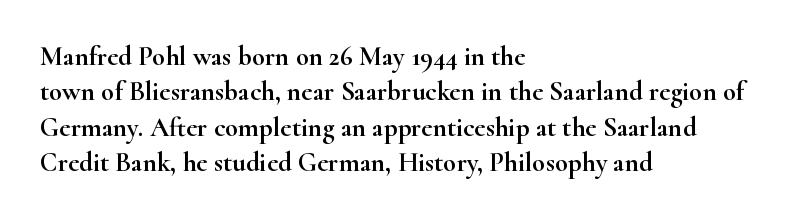
The image shows 27 px text type, upright; set left-aligned, normal line spacing (1.31x), normal letter spacing, not underlined.
